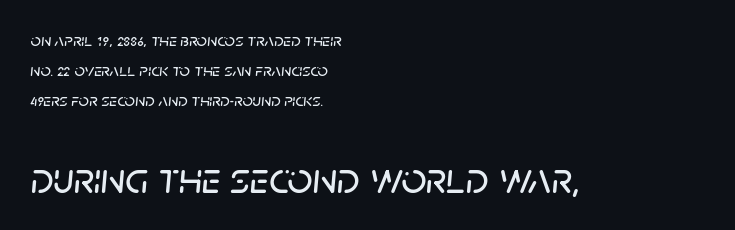
The image shows 44 px text type, italic (leaning right); set left-aligned, normal line spacing (1.66x), normal letter spacing, not underlined; the second (bottom) block is 2.44x larger; low stroke contrast and a large x-height.
